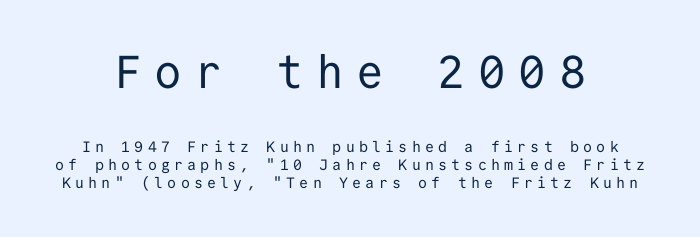
Q: Is the text bold? A: No.
Q: Is the text italic (slanted)? A: No, it is upright.
Q: Is the typeface a serif or a sans-serif typeface? A: Sans-serif.
Q: Is the text underlined? A: No.
Q: Is the spacing between letters normal or unusually wide? A: Unusually wide.
Q: Which block of text is set in a larger size, the first (top) or the second (bottom)? A: The first (top) one.
Q: Width (condensed, normal, or wide)? A: Normal.
Q: Stroke contrast? A: Low.
Q: x-height? A: Medium.
Q: Monospaced? A: Yes.
